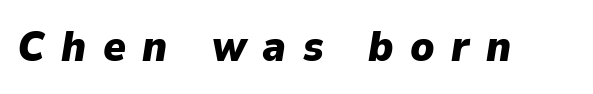
The letters are slanted; this is an italic face. Bold? Absolutely — the strokes are thick and heavy. Check under the words: just untouched page. Think of a printed novel: that variable character pitch is what you see here. The gaps between neighbouring characters are conspicuously large.
